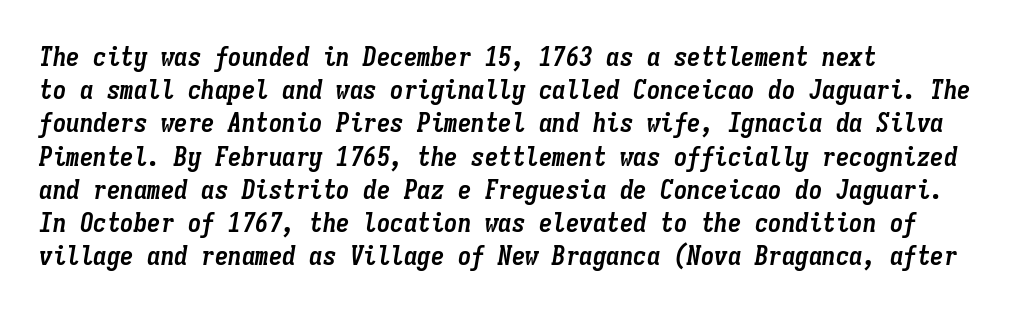
It's the slanting kind of type. Layout note: lines flush left. Only glyphs here, with clear space below each row. The strokes are fattened all the way to bold. The face used here is rendered with its standard letterfit.
